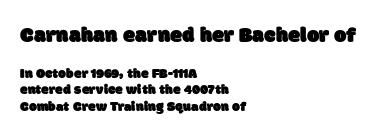
The space beneath each line is pristine and unruled. Caption: standard tracking, unaltered. The lines in this sample share a left origin and differ only in where they stop. Scale decreases going downward across the two blocks.
